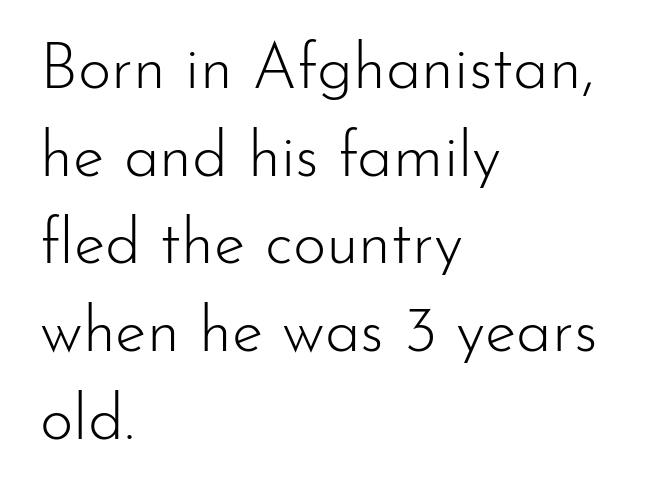
{"serif": "no", "italic": "no", "bold": "no", "weight": "light", "width": "normal", "stroke_contrast": "low", "x_height": "small", "monospaced": "no", "underline": "no", "align": "left", "line_spacing": "normal", "line_spacing_ratio": 1.37, "letter_spacing": "normal", "letter_spacing_em": 0.0, "glyph_px": 64}
